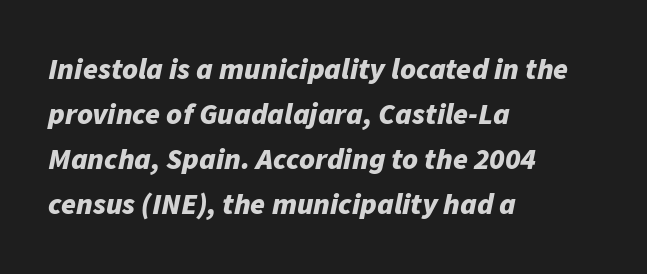
The image shows 30 px bold type, italic (leaning right); set left-aligned, normal line spacing (1.5x), normal letter spacing, not underlined; low stroke contrast and a medium x-height.
